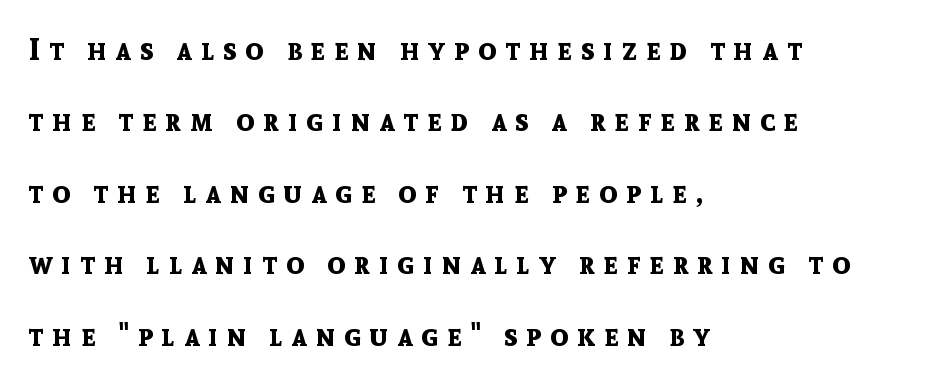
What kind of face is this? One without serifs — a sans. Regarding leading, the lines here are spaced well apart. Looks like regular typesetting: each glyph gets only the width it needs. Notice how the stems are strictly vertical — no italics here. Caption: bold face, heavy strokes. Honestly, there is no underline to notice here at all.
